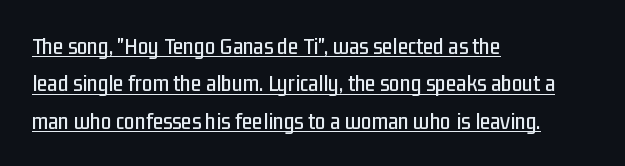
The image shows 24 px text type, upright; set left-aligned, normal line spacing (1.56x), normal letter spacing, underlined.
